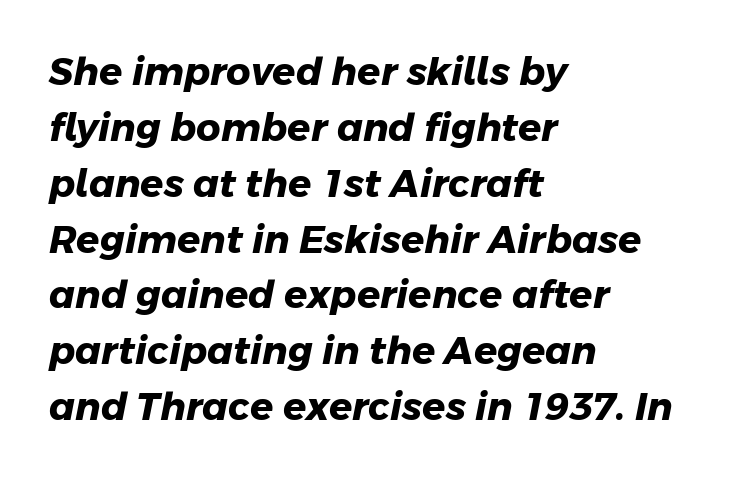
The image shows 38 px heavy sans-serif type; set left-aligned, normal line spacing (1.47x), normal letter spacing, not underlined; low stroke contrast and a medium x-height.
